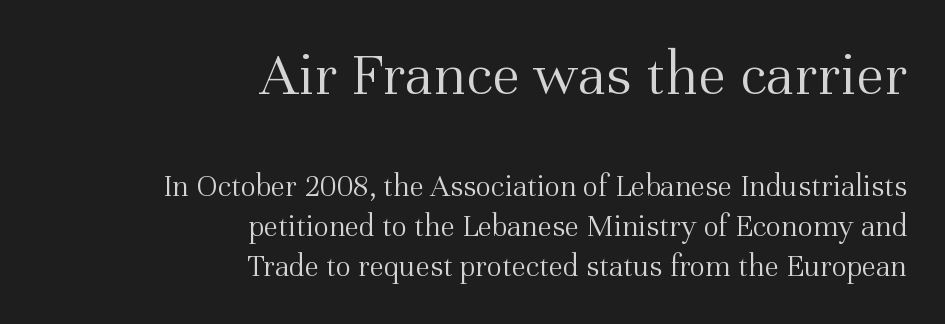
Q: Is the text bold? A: No.
Q: Is the text italic (slanted)? A: No, it is upright.
Q: Is the typeface a serif or a sans-serif typeface? A: Serif.
Q: Is the text underlined? A: No.
Q: How is the paragraph aligned? A: Right-aligned.
Q: Is the spacing between letters normal or unusually wide? A: Normal.
Q: Is the spacing between lines tight, normal or loose? A: Normal.
Q: Which block of text is set in a larger size, the first (top) or the second (bottom)? A: The first (top) one.
Q: Width (condensed, normal, or wide)? A: Normal.
Q: Stroke contrast? A: Medium.
Q: x-height? A: Medium.
Q: Monospaced? A: No.
